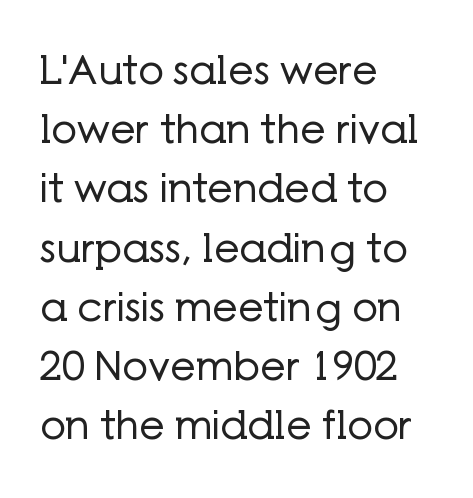
Q: Is the text bold? A: No.
Q: Is the text italic (slanted)? A: No, it is upright.
Q: Is the typeface a serif or a sans-serif typeface? A: Sans-serif.
Q: Is the text underlined? A: No.
Q: How is the paragraph aligned? A: Left-aligned.
Q: Is the spacing between letters normal or unusually wide? A: Normal.
Q: Is the spacing between lines tight, normal or loose? A: Normal.
Q: Width (condensed, normal, or wide)? A: Normal.
Q: Stroke contrast? A: Low.
Q: x-height? A: Medium.
Q: Monospaced? A: No.
